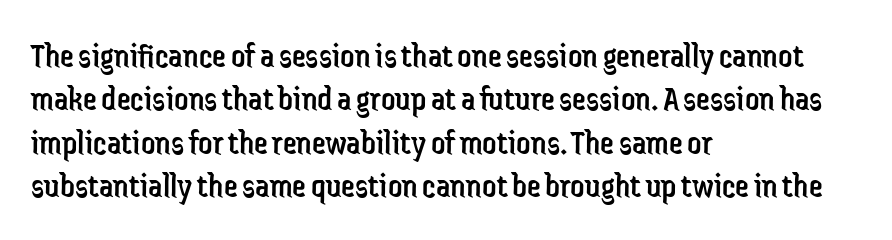
The image shows 35 px regular-weight, condensed sans-serif type, upright; set left-aligned, line spacing 1.24x, normal letter spacing, not underlined; low stroke contrast and a medium x-height.
